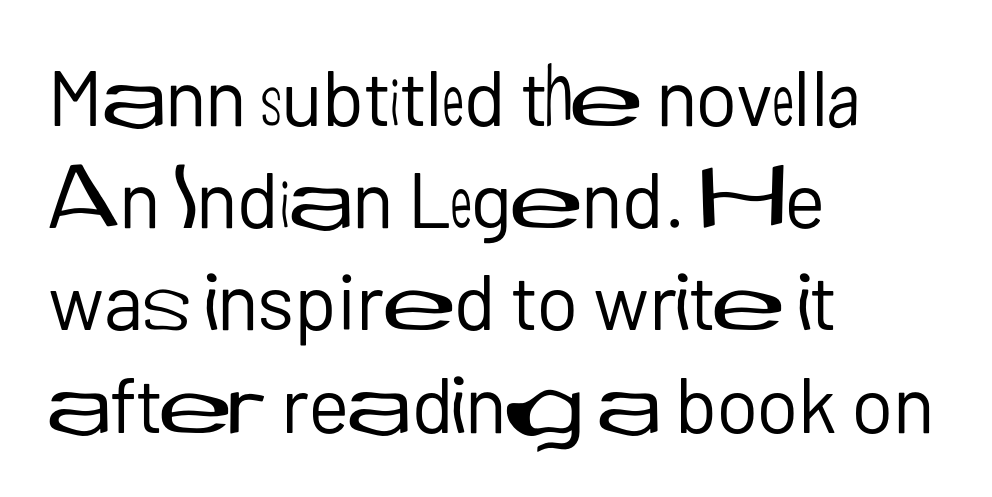
Reading down the column, the eye jumps a familiar distance to each next line. Anything drawn beneath the words? Only blank space. Reading down the block, your eye returns to a fixed left position each line. The letters stand straight up with perfectly vertical stems.
